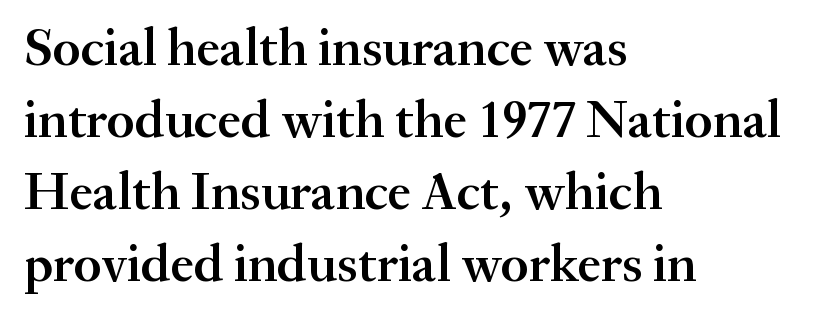
The letters stand straight up with perfectly vertical stems. The rendering uses natural spacing where letterforms have individual widths. Line starts are locked; line ends wander. The letters are semibold — heavier than regular but short of a full bold. Descender tails drop into unmarked territory.
